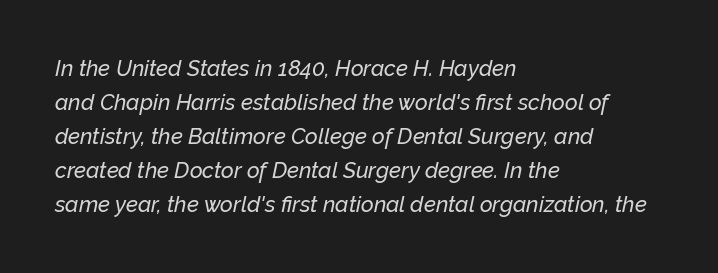
Does the copy run flush right? No — it runs flush left. Spacing between characters is what you'd get straight out of the box. The designer left line spacing at the default. A typesetter would mark this as italic.
